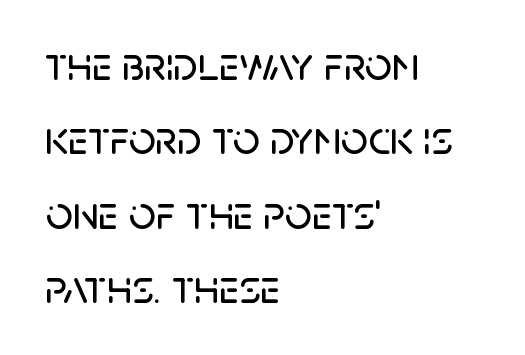
{"serif": "no", "italic": "no", "width": "normal", "stroke_contrast": "low", "x_height": "large", "monospaced": "no", "underline": "no", "align": "left", "line_spacing": "normal", "line_spacing_ratio": 1.58, "letter_spacing": "normal", "letter_spacing_em": 0.0, "glyph_px": 47}
